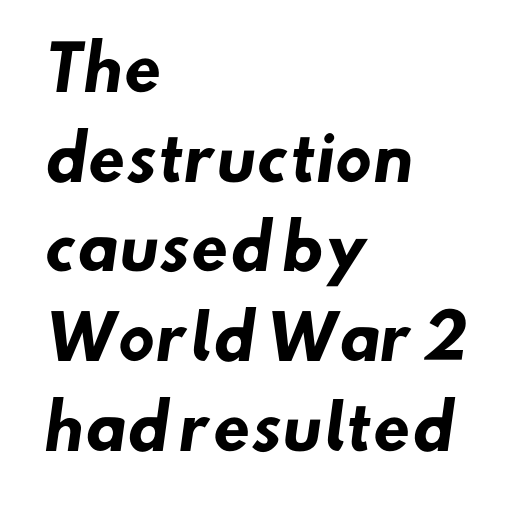
Classification — sans serif. Letters rest on an invisible, unmarked baseline. Vertical spacing — default. In terms of letterspacing, this is plain default setting.
